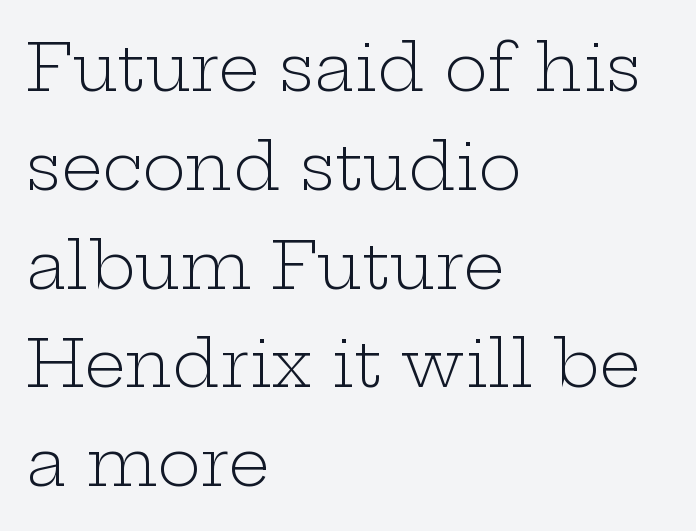
The image shows 65 px light, wide serif type, upright; set left-aligned, normal line spacing (1.52x), normal letter spacing, not underlined; low stroke contrast and a medium x-height.
